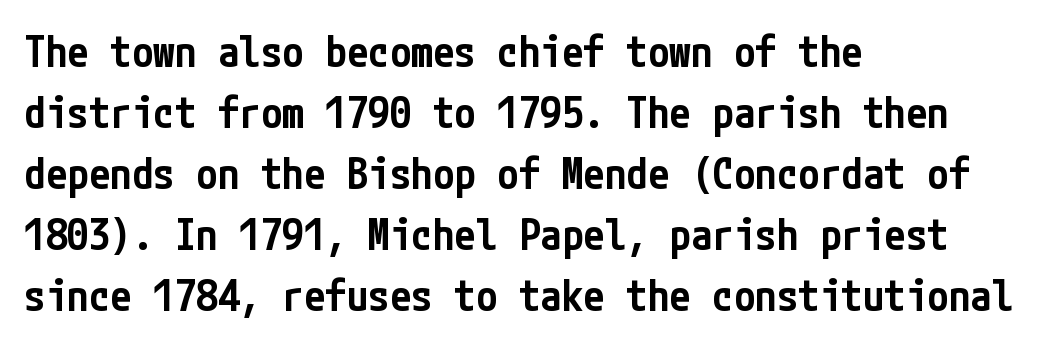
The image shows 43 px semibold, condensed sans-serif type, upright; set left-aligned, normal line spacing (1.42x), normal letter spacing, not underlined; low stroke contrast and a medium x-height.
